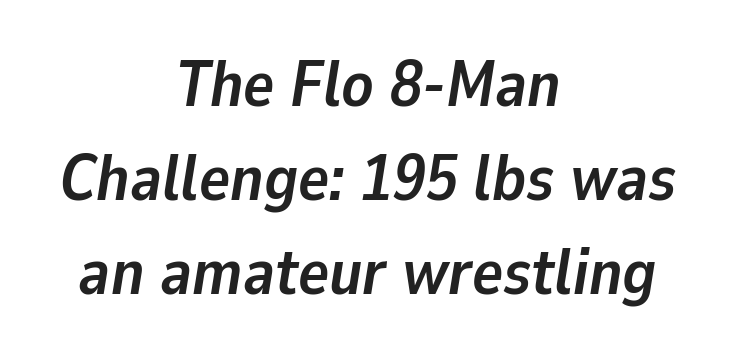
Q: Is the text bold? A: Yes.
Q: Is the text italic (slanted)? A: Yes, it leans right by about 9 degrees.
Q: Is the text underlined? A: No.
Q: How is the paragraph aligned? A: Centered.
Q: Is the spacing between letters normal or unusually wide? A: Normal.
Q: Is the spacing between lines tight, normal or loose? A: Normal.
Q: Width (condensed, normal, or wide)? A: Normal.
Q: Stroke contrast? A: Low.
Q: x-height? A: Medium.
Q: Monospaced? A: No.
